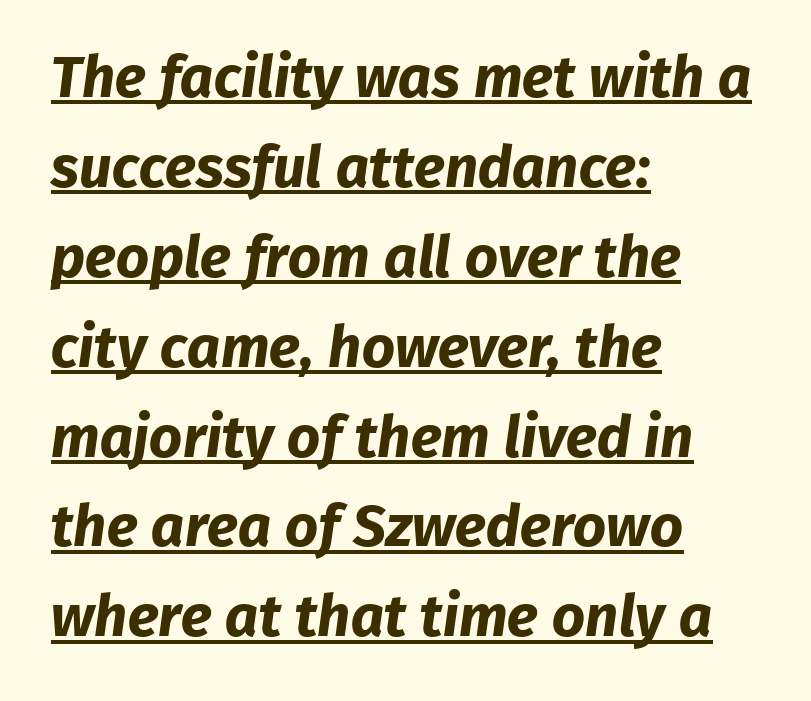
Q: Is the text bold? A: Yes.
Q: Is the typeface a serif or a sans-serif typeface? A: Sans-serif.
Q: Is the text underlined? A: Yes.
Q: How is the paragraph aligned? A: Left-aligned.
Q: Is the spacing between letters normal or unusually wide? A: Normal.
Q: Is the spacing between lines tight, normal or loose? A: Normal.
Q: Width (condensed, normal, or wide)? A: Normal.
Q: Stroke contrast? A: Low.
Q: x-height? A: Medium.
Q: Monospaced? A: No.
